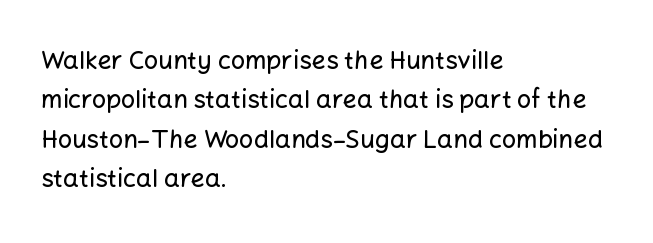
The image shows 25 px text type, upright; set left-aligned, normal line spacing (1.58x), normal letter spacing, not underlined.
